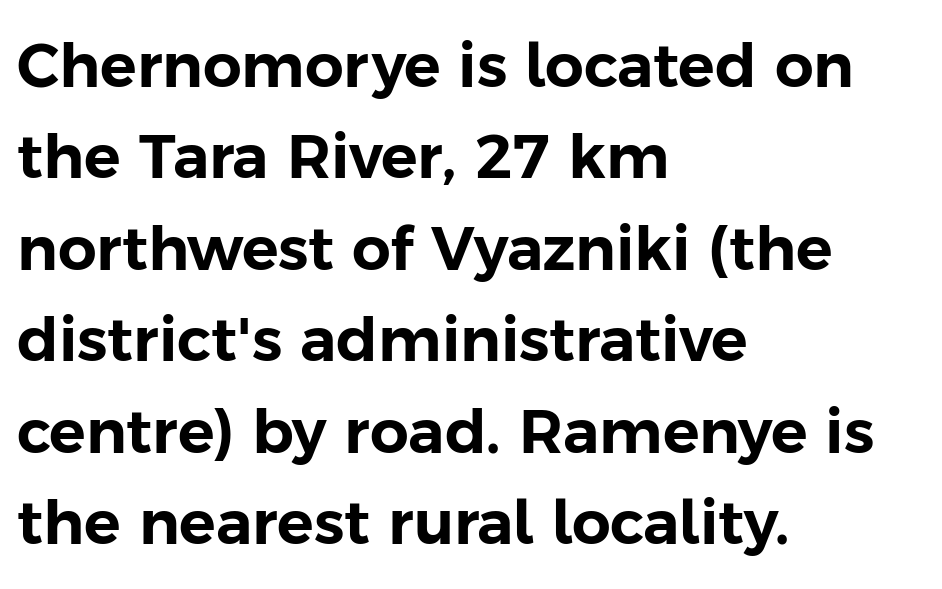
{"serif": "no", "italic": "no", "width": "normal", "stroke_contrast": "low", "x_height": "medium", "monospaced": "no", "underline": "no", "align": "left", "line_spacing": "normal", "line_spacing_ratio": 1.5, "letter_spacing": "normal", "letter_spacing_em": 0.0, "glyph_px": 61}
